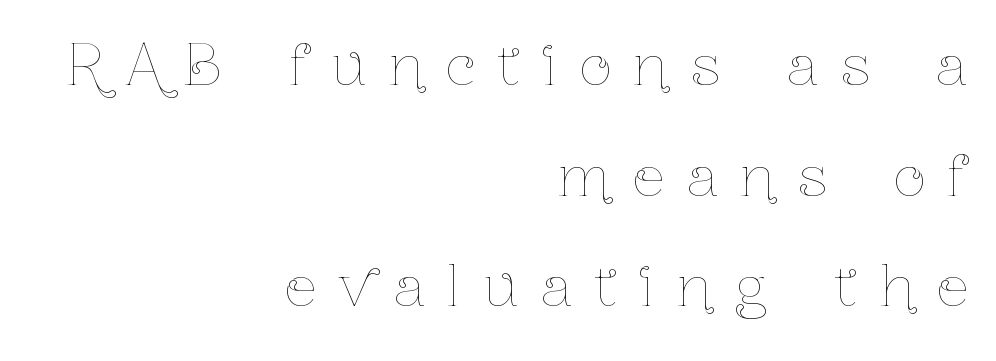
The image shows 55 px thin, condensed type, upright; set right-aligned, loose line spacing (2.01x), unusually wide letter spacing (+0.42 em), not underlined; low stroke contrast and a medium x-height.
